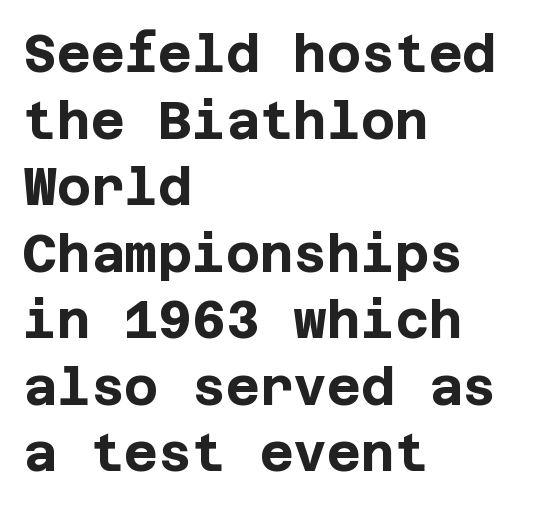
The image shows 52 px bold sans-serif type, upright; set left-aligned, normal line spacing (1.28x), normal letter spacing, not underlined; low stroke contrast and a large x-height.
